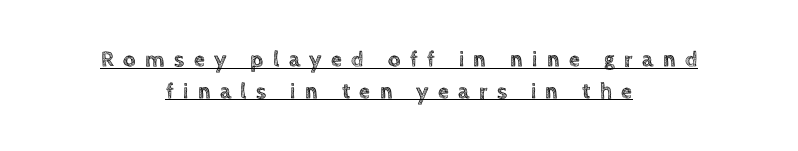
{"italic": "no", "underline": "yes", "align": "center", "line_spacing": "normal", "line_spacing_ratio": 1.44, "letter_spacing": "wide", "letter_spacing_em": 0.43, "glyph_px": 22}
